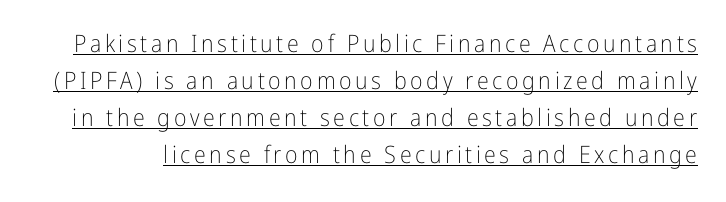
How would I describe the line gaps? Plain and ordinary. Does a line run under the words? Yes, clearly. It's the straight-up-and-down kind of type. This reads as an unemphasized weight, regular at the heaviest.
